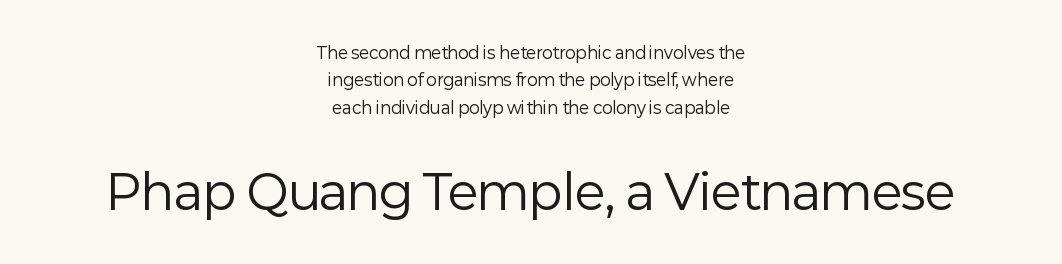
Q: Is the text bold? A: No.
Q: Is the text italic (slanted)? A: No, it is upright.
Q: Is the typeface a serif or a sans-serif typeface? A: Sans-serif.
Q: Is the text underlined? A: No.
Q: How is the paragraph aligned? A: Centered.
Q: Is the spacing between letters normal or unusually wide? A: Normal.
Q: Which block of text is set in a larger size, the first (top) or the second (bottom)? A: The second (bottom) one.
Q: Width (condensed, normal, or wide)? A: Normal.
Q: Stroke contrast? A: Low.
Q: x-height? A: Medium.
Q: Monospaced? A: No.
